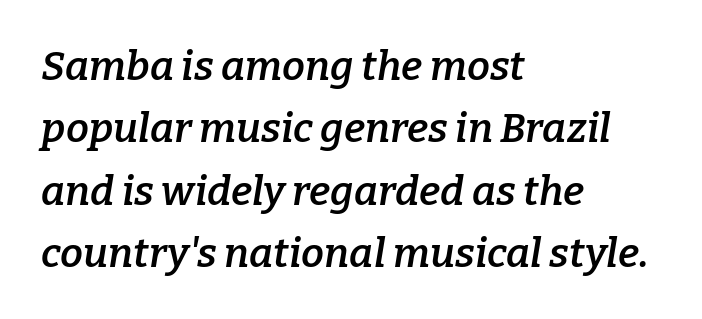
{"serif": "yes", "italic": "yes", "lean": "right", "slant_degrees": 9, "bold": "semi", "weight": "semibold", "width": "normal", "stroke_contrast": "low", "x_height": "medium", "monospaced": "no", "underline": "no", "align": "left", "line_spacing": "normal", "line_spacing_ratio": 1.52, "letter_spacing": "normal", "letter_spacing_em": 0.0, "glyph_px": 41}
